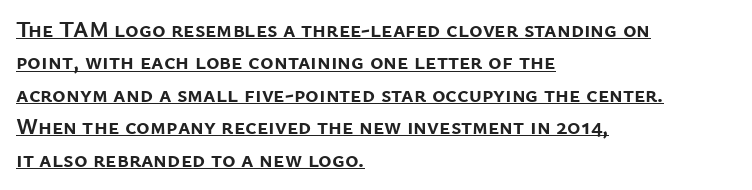
Q: Is the text bold? A: Yes.
Q: Is the text italic (slanted)? A: No, it is upright.
Q: Is the text underlined? A: Yes.
Q: How is the paragraph aligned? A: Left-aligned.
Q: Is the spacing between letters normal or unusually wide? A: Normal.
Q: Is the spacing between lines tight, normal or loose? A: Normal.
